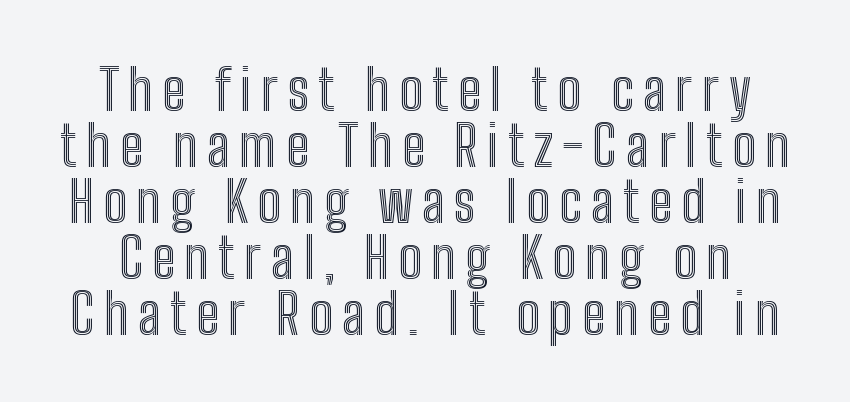
{"italic": "no", "width": "condensed", "x_height": "medium", "monospaced": "no", "underline": "no", "line_spacing": "tight", "line_spacing_ratio": 1.0, "glyph_px": 56}
